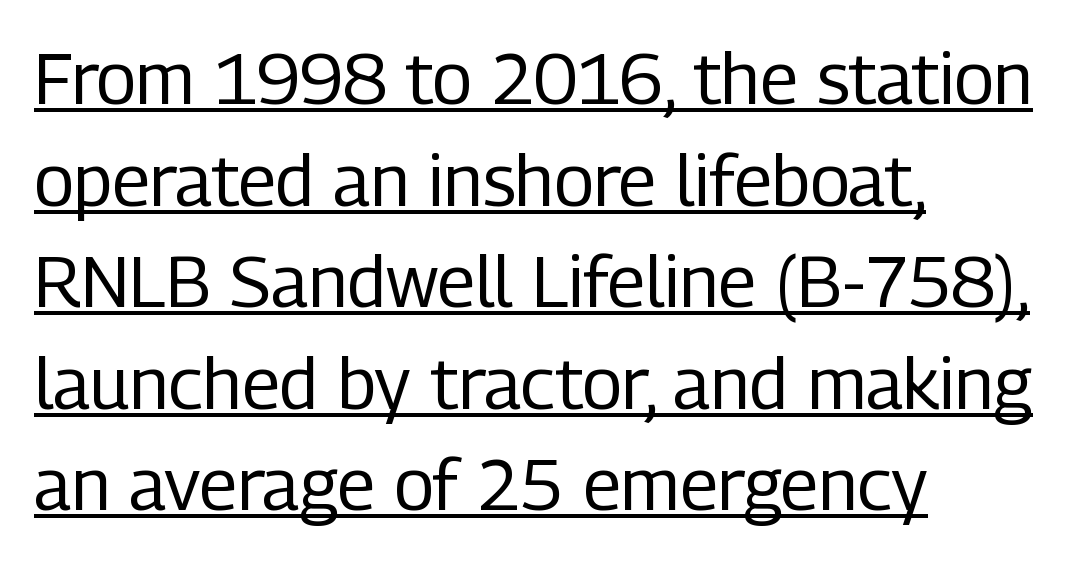
Q: Is the text bold? A: No.
Q: Is the text italic (slanted)? A: No, it is upright.
Q: Is the typeface a serif or a sans-serif typeface? A: Sans-serif.
Q: Is the text underlined? A: Yes.
Q: How is the paragraph aligned? A: Left-aligned.
Q: Is the spacing between letters normal or unusually wide? A: Normal.
Q: Is the spacing between lines tight, normal or loose? A: Normal.
Q: Width (condensed, normal, or wide)? A: Condensed.
Q: Stroke contrast? A: Low.
Q: x-height? A: Medium.
Q: Monospaced? A: No.
